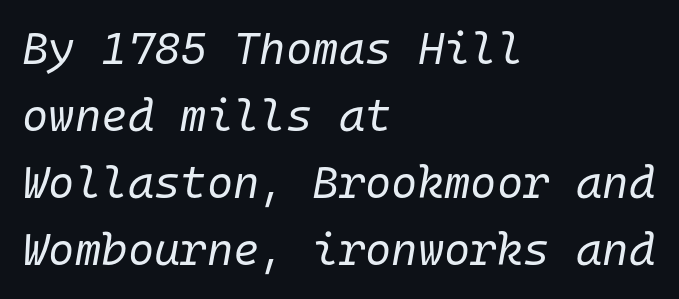
{"italic": "yes", "lean": "right", "slant_degrees": 10, "bold": "no", "weight": "regular", "width": "normal", "stroke_contrast": "low", "x_height": "medium", "monospaced": "yes", "underline": "no", "align": "left", "line_spacing": "normal", "line_spacing_ratio": 1.49, "letter_spacing": "normal", "letter_spacing_em": 0.0, "glyph_px": 45}
